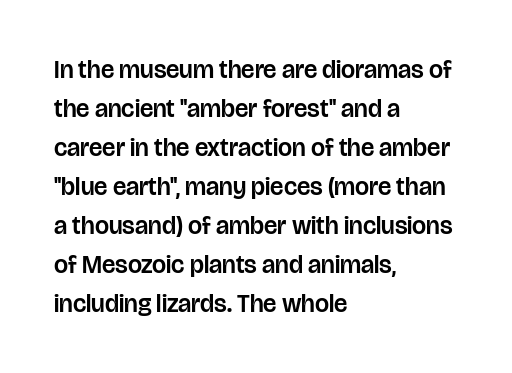
The horizontal fit of the characters is conventional and even. The passage shown stacks its lines at a standard gap. The letters stand straight up with perfectly vertical stems. Descender tails drop into unmarked territory. Is the block centered? No — it sits flush against the left margin.
